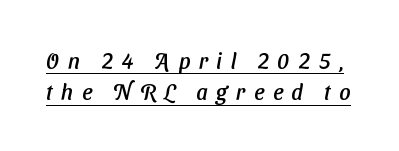
The image shows 22 px text type; set normal line spacing (1.43x), unusually wide letter spacing (+0.39 em), underlined.
